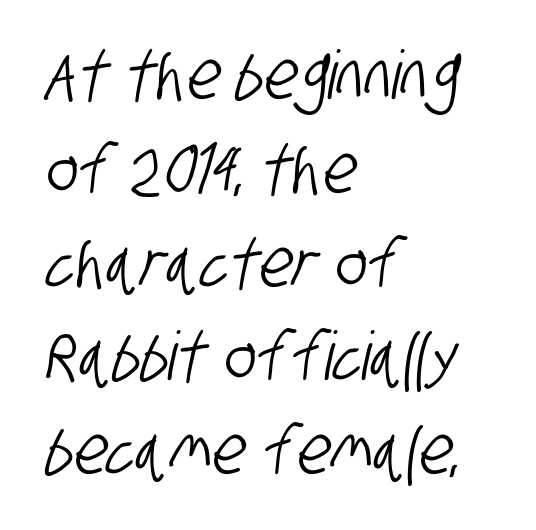
Q: Is the typeface a serif or a sans-serif typeface? A: Sans-serif.
Q: Is the text underlined? A: No.
Q: How is the paragraph aligned? A: Left-aligned.
Q: Is the spacing between letters normal or unusually wide? A: Normal.
Q: Is the spacing between lines tight, normal or loose? A: Normal.
Q: Width (condensed, normal, or wide)? A: Condensed.
Q: Stroke contrast? A: Low.
Q: x-height? A: Large.
Q: Monospaced? A: No.
